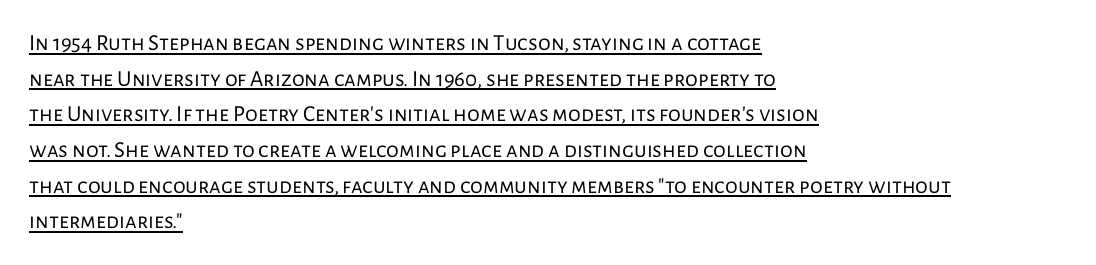
{"italic": "no", "bold": "no", "underline": "yes", "align": "left", "line_spacing": "normal", "line_spacing_ratio": 1.55, "letter_spacing": "normal", "letter_spacing_em": 0.0, "glyph_px": 23}
